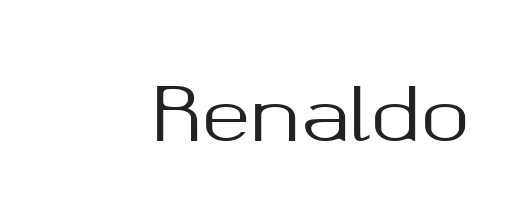
{"serif": "no", "italic": "no", "width": "normal", "stroke_contrast": "medium", "x_height": "medium", "monospaced": "no", "underline": "no", "align": "right", "letter_spacing": "normal", "letter_spacing_em": 0.0, "glyph_px": 74}
